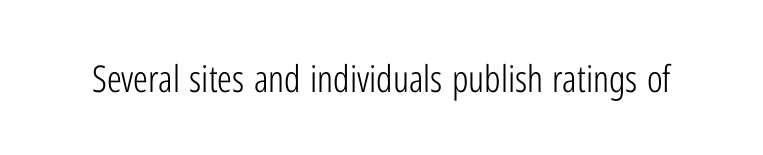
Q: Is the text bold? A: No.
Q: Is the text italic (slanted)? A: No, it is upright.
Q: Is the typeface a serif or a sans-serif typeface? A: Sans-serif.
Q: Is the text underlined? A: No.
Q: Is the spacing between letters normal or unusually wide? A: Normal.
Q: Width (condensed, normal, or wide)? A: Condensed.
Q: Stroke contrast? A: Low.
Q: x-height? A: Medium.
Q: Monospaced? A: No.
